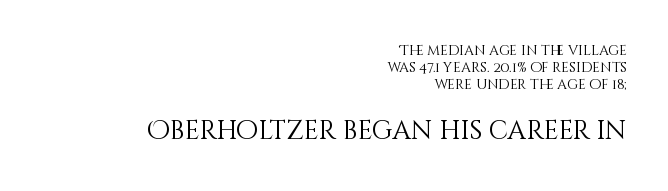
{"italic": "no", "bold": "no", "underline": "no", "align": "right", "line_spacing_ratio": 1.22, "letter_spacing": "normal", "letter_spacing_em": 0.0, "larger_block": "second", "size_ratio": 1.86, "glyph_px": 26}
